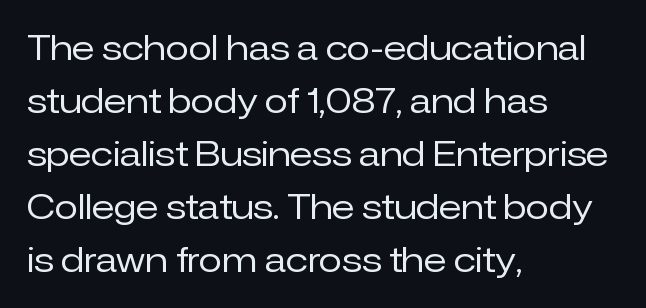
The image shows 34 px regular-weight sans-serif type, upright; set left-aligned, normal line spacing (1.56x), normal letter spacing, not underlined; low stroke contrast and a medium x-height.
